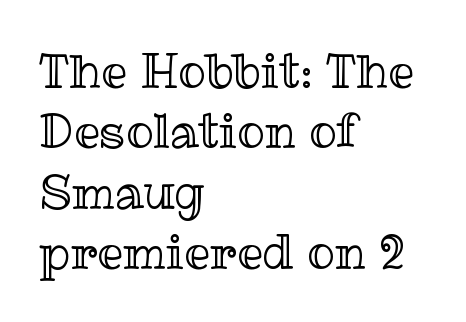
The image shows 46 px text type, upright; set left-aligned, normal line spacing (1.31x), normal letter spacing, not underlined; a medium x-height.
